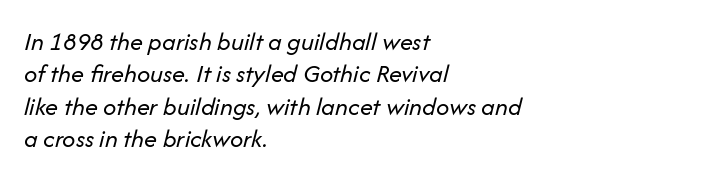
{"italic": "yes", "lean": "right", "slant_degrees": 14, "bold": "no", "underline": "no", "align": "left", "line_spacing": "normal", "line_spacing_ratio": 1.25, "letter_spacing": "normal", "letter_spacing_em": 0.0, "glyph_px": 26}
